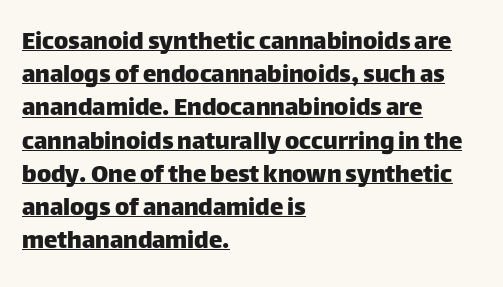
The image shows 27 px text type, upright; set left-aligned, line spacing 1.23x, normal letter spacing, underlined.
